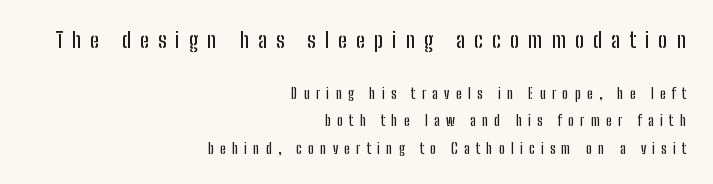
Q: Is the text italic (slanted)? A: No, it is upright.
Q: Is the text underlined? A: No.
Q: How is the paragraph aligned? A: Right-aligned.
Q: Is the spacing between letters normal or unusually wide? A: Unusually wide.
Q: Is the spacing between lines tight, normal or loose? A: Loose.
Q: Which block of text is set in a larger size, the first (top) or the second (bottom)? A: The first (top) one.
